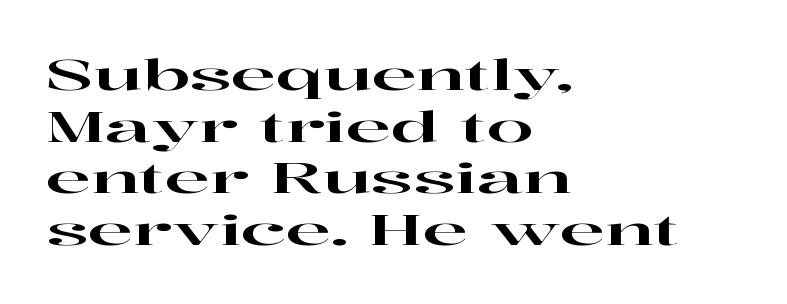
The image shows 42 px wide serif type, upright; set left-aligned, line spacing 1.23x, normal letter spacing, not underlined; high stroke contrast and a medium x-height.
